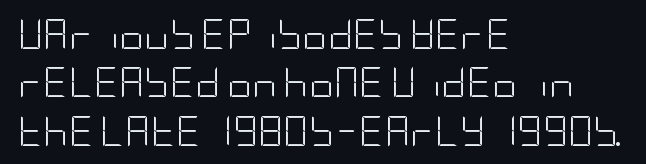
Q: Is the text bold? A: No.
Q: Is the text italic (slanted)? A: No, it is upright.
Q: Is the typeface a serif or a sans-serif typeface? A: Sans-serif.
Q: Is the text underlined? A: No.
Q: How is the paragraph aligned? A: Left-aligned.
Q: Is the spacing between letters normal or unusually wide? A: Normal.
Q: Is the spacing between lines tight, normal or loose? A: Normal.
Q: Width (condensed, normal, or wide)? A: Condensed.
Q: Stroke contrast? A: Low.
Q: x-height? A: Large.
